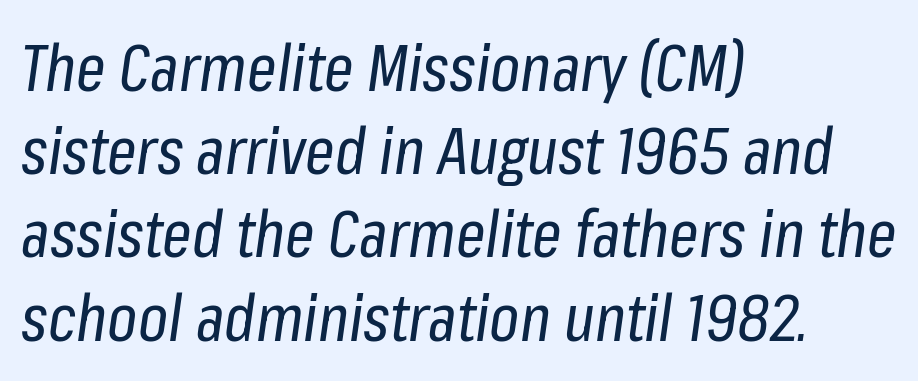
Q: Is the text bold? A: No.
Q: Is the text italic (slanted)? A: Yes, it leans right by about 8 degrees.
Q: Is the text underlined? A: No.
Q: How is the paragraph aligned? A: Left-aligned.
Q: Is the spacing between letters normal or unusually wide? A: Normal.
Q: Is the spacing between lines tight, normal or loose? A: Normal.
Q: Width (condensed, normal, or wide)? A: Condensed.
Q: Stroke contrast? A: Low.
Q: x-height? A: Medium.
Q: Monospaced? A: No.
